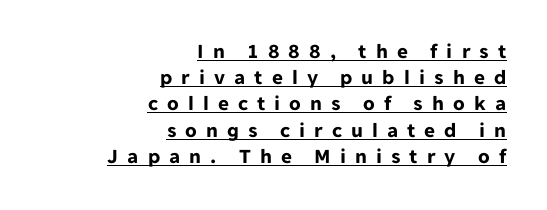
Q: Is the text bold? A: Yes.
Q: Is the text italic (slanted)? A: No, it is upright.
Q: Is the text underlined? A: Yes.
Q: How is the paragraph aligned? A: Right-aligned.
Q: Is the spacing between letters normal or unusually wide? A: Unusually wide.
Q: Is the spacing between lines tight, normal or loose? A: Normal.
